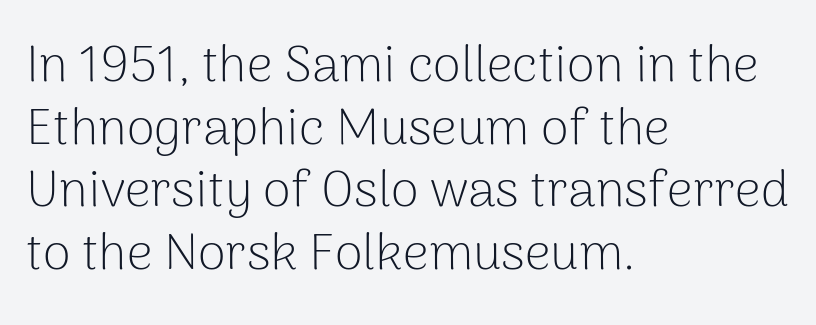
{"serif": "no", "italic": "no", "bold": "no", "weight": "light", "width": "normal", "stroke_contrast": "low", "x_height": "medium", "monospaced": "no", "underline": "no", "align": "left", "line_spacing_ratio": 1.23, "letter_spacing": "normal", "letter_spacing_em": 0.0, "glyph_px": 51}
